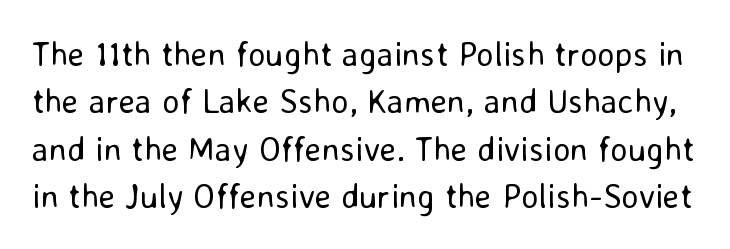
{"serif": "no", "italic": "no", "bold": "no", "weight": "regular", "width": "normal", "stroke_contrast": "low", "x_height": "medium", "monospaced": "no", "underline": "no", "line_spacing": "normal", "line_spacing_ratio": 1.39, "letter_spacing": "normal", "letter_spacing_em": 0.0, "glyph_px": 34}
